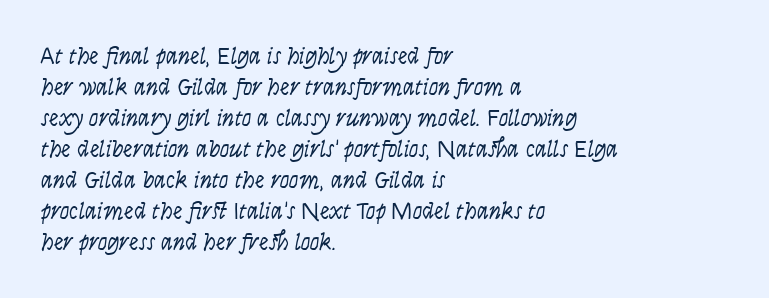
{"italic": "yes", "lean": "right", "slant_degrees": 9, "bold": "no", "underline": "no", "align": "left", "line_spacing": "normal", "line_spacing_ratio": 1.29, "letter_spacing": "normal", "letter_spacing_em": 0.0, "glyph_px": 24}
